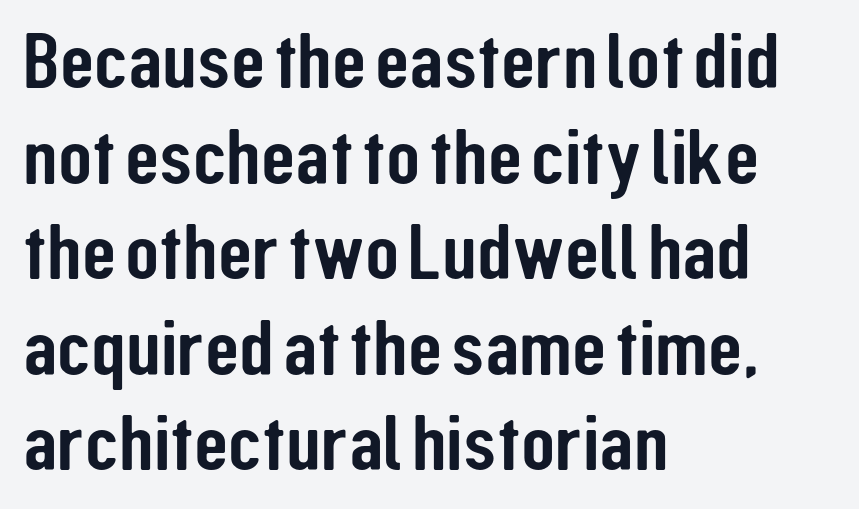
Q: Is the text italic (slanted)? A: No, it is upright.
Q: Is the typeface a serif or a sans-serif typeface? A: Sans-serif.
Q: Is the text underlined? A: No.
Q: How is the paragraph aligned? A: Left-aligned.
Q: Is the spacing between letters normal or unusually wide? A: Normal.
Q: Width (condensed, normal, or wide)? A: Condensed.
Q: Stroke contrast? A: Low.
Q: x-height? A: Medium.
Q: Monospaced? A: No.
